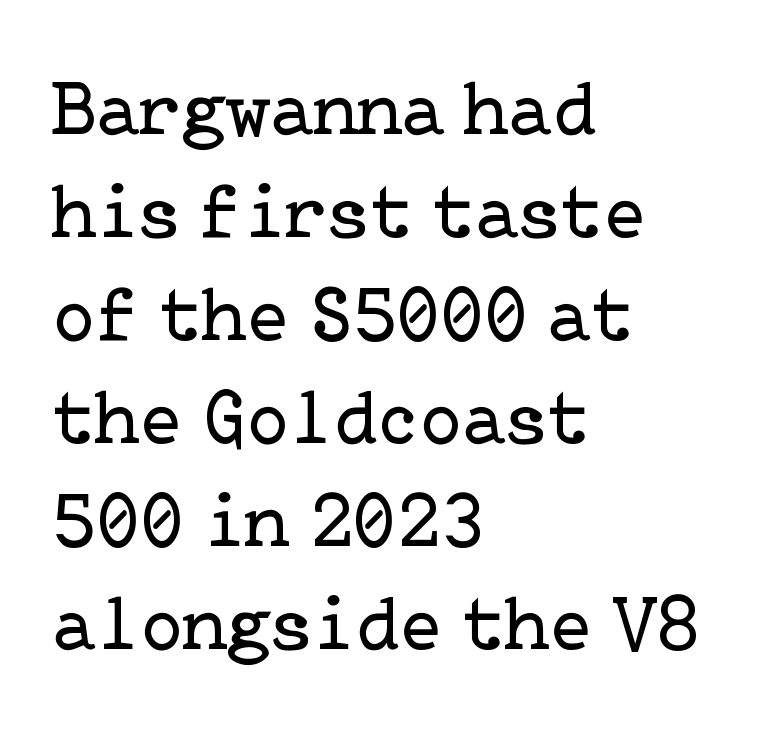
The image shows 78 px regular-weight serif type, upright; set left-aligned, normal line spacing (1.32x), normal letter spacing, not underlined; low stroke contrast and a medium x-height.
